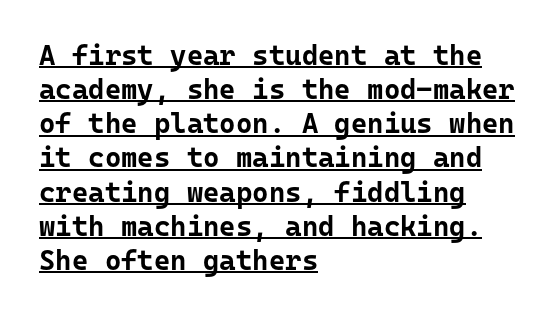
The image shows 28 px bold sans-serif type, upright, monospaced; set left-aligned, line spacing 1.22x, normal letter spacing, underlined; low stroke contrast and a medium x-height.
